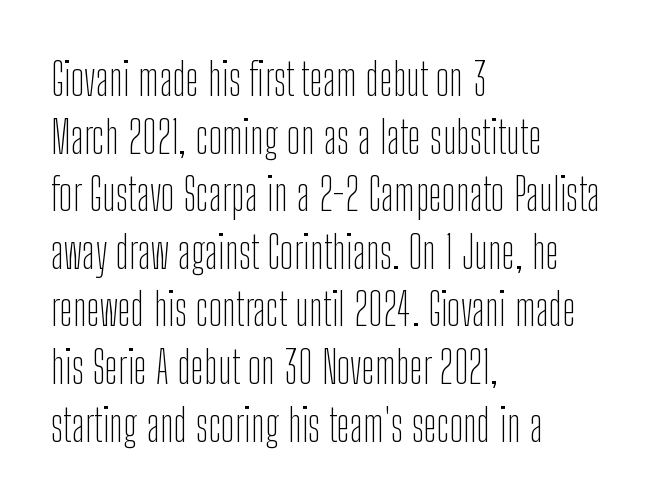
Q: Is the text bold? A: No.
Q: Is the text italic (slanted)? A: No, it is upright.
Q: Is the typeface a serif or a sans-serif typeface? A: Sans-serif.
Q: Is the text underlined? A: No.
Q: How is the paragraph aligned? A: Left-aligned.
Q: Is the spacing between letters normal or unusually wide? A: Normal.
Q: Is the spacing between lines tight, normal or loose? A: Normal.
Q: Width (condensed, normal, or wide)? A: Condensed.
Q: Stroke contrast? A: Low.
Q: x-height? A: Medium.
Q: Monospaced? A: No.
